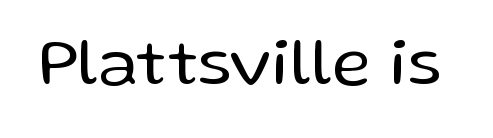
In terms of letterform style, serifs are entirely absent. You could call the tracking neutral — neither tight nor loose. The face looks like a standard text weight, possibly lighter. This sample uses an upright cut, with every glyph sitting square on the baseline. The string is rendered with underlining switched off. Note the varied advance widths — an 'i' is clearly narrower than an 'm'.
